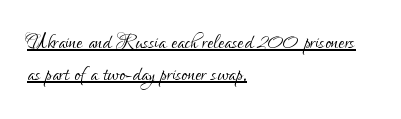
The image shows 28 px light, condensed sans-serif type; set left-aligned, tight line spacing (1.14x), normal letter spacing, underlined; low stroke contrast and a small x-height.
